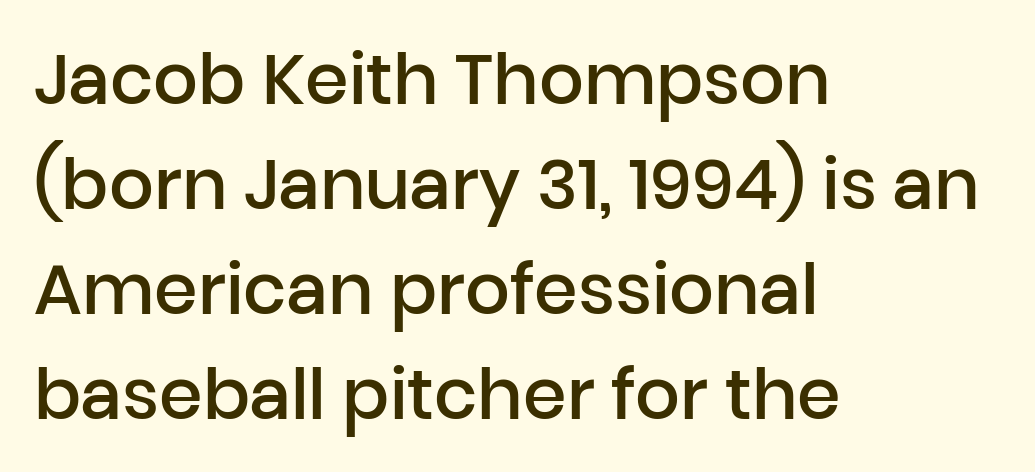
Q: Is the text bold? A: Semi-bold.
Q: Is the text italic (slanted)? A: No, it is upright.
Q: Is the typeface a serif or a sans-serif typeface? A: Sans-serif.
Q: Is the text underlined? A: No.
Q: How is the paragraph aligned? A: Left-aligned.
Q: Is the spacing between letters normal or unusually wide? A: Normal.
Q: Is the spacing between lines tight, normal or loose? A: Normal.
Q: Width (condensed, normal, or wide)? A: Normal.
Q: Stroke contrast? A: Low.
Q: x-height? A: Medium.
Q: Monospaced? A: No.
